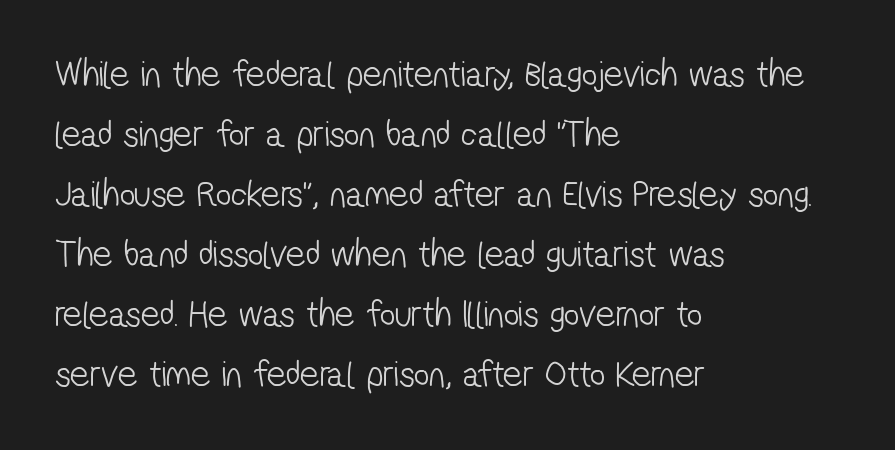
The image shows 38 px light, condensed sans-serif type; set left-aligned, normal line spacing (1.58x), normal letter spacing, not underlined; low stroke contrast and a medium x-height.
